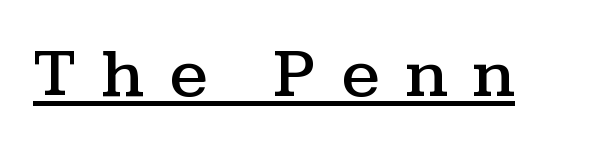
{"serif": "yes", "italic": "no", "width": "wide", "stroke_contrast": "medium", "x_height": "medium", "monospaced": "no", "underline": "yes", "letter_spacing": "wide", "letter_spacing_em": 0.36, "glyph_px": 70}
